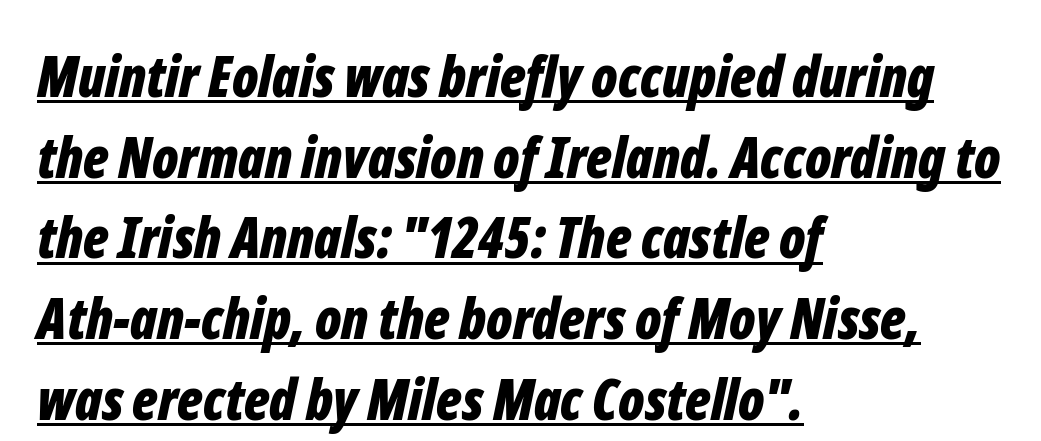
The image shows 56 px bold, condensed type, italic (leaning right); set left-aligned, normal line spacing (1.44x), normal letter spacing, underlined; low stroke contrast and a medium x-height.
